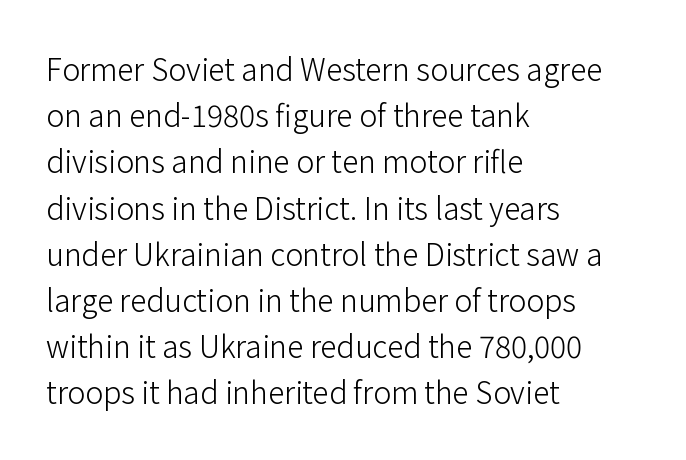
The image shows 30 px light sans-serif type, upright; set left-aligned, normal line spacing (1.54x), normal letter spacing, not underlined; low stroke contrast and a medium x-height.
